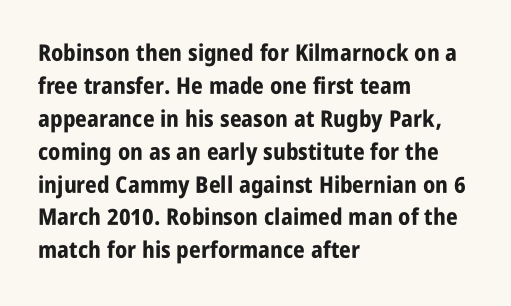
The gaps between neighbouring characters are ordinary and unremarkable. A dark, heavy texture on the line: the type is bold. Leftover space on each line is placed entirely after the last word. Reading down the column, the eye jumps a familiar distance to each next line. This is the regular roman posture of the typeface.
